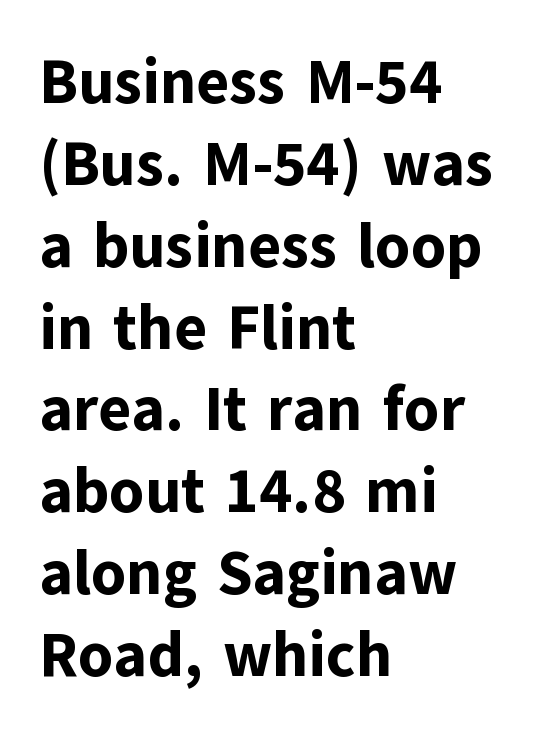
Q: Is the text bold? A: Yes.
Q: Is the text italic (slanted)? A: No, it is upright.
Q: Is the typeface a serif or a sans-serif typeface? A: Sans-serif.
Q: Is the text underlined? A: No.
Q: How is the paragraph aligned? A: Left-aligned.
Q: Is the spacing between letters normal or unusually wide? A: Normal.
Q: Is the spacing between lines tight, normal or loose? A: Normal.
Q: Width (condensed, normal, or wide)? A: Normal.
Q: Stroke contrast? A: Low.
Q: x-height? A: Medium.
Q: Monospaced? A: No.
